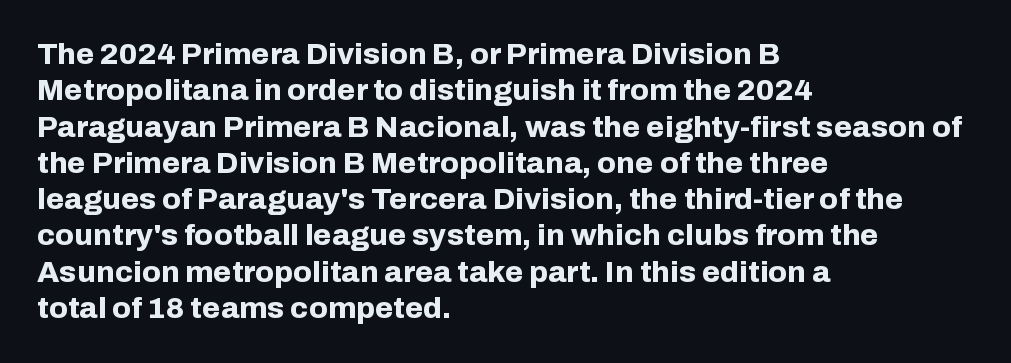
Words float on clear page, feet unadorned. Upright lettering throughout. Is this a sans? Yes — the strokes have no serifs. Between one letter and the next there's only the usual sliver of space.
